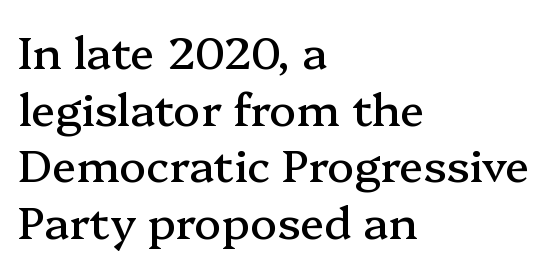
The image shows 45 px serif type, upright; set left-aligned, normal line spacing (1.26x), normal letter spacing, not underlined; medium stroke contrast and a medium x-height.
